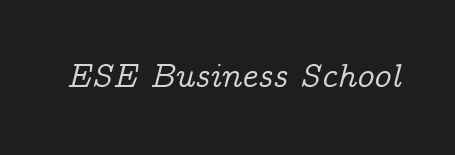
{"serif": "yes", "italic": "yes", "lean": "right", "slant_degrees": 14, "width": "normal", "stroke_contrast": "low", "x_height": "medium", "monospaced": "no", "underline": "no", "letter_spacing": "normal", "letter_spacing_em": 0.0, "glyph_px": 34}
